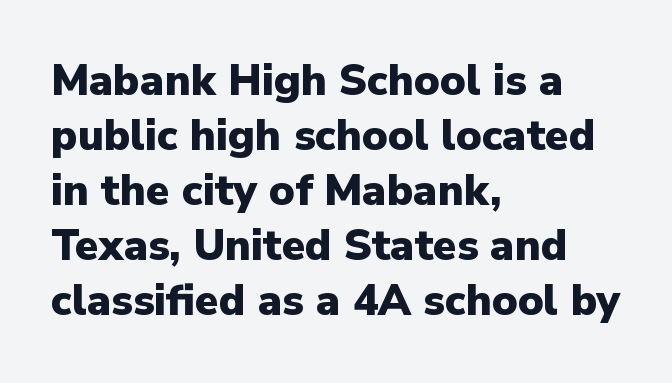
{"serif": "no", "italic": "no", "bold": "yes", "weight": "heavy", "width": "normal", "stroke_contrast": "low", "x_height": "medium", "monospaced": "no", "underline": "no", "align": "left", "line_spacing": "normal", "line_spacing_ratio": 1.28, "letter_spacing": "normal", "letter_spacing_em": 0.0, "glyph_px": 43}
